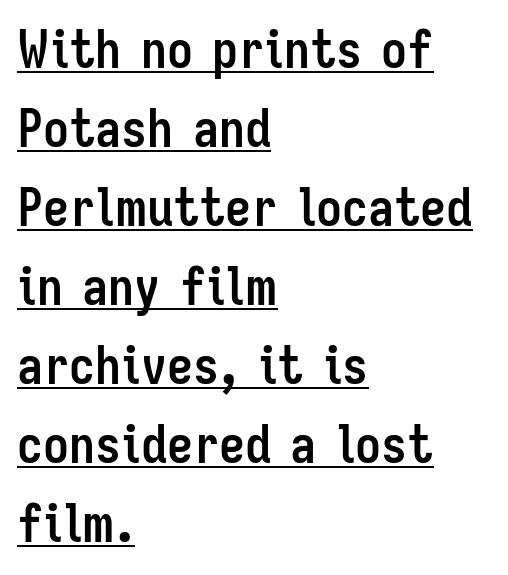
{"serif": "no", "italic": "no", "bold": "yes", "weight": "semibold", "width": "condensed", "stroke_contrast": "low", "x_height": "medium", "monospaced": "no", "underline": "yes", "align": "left", "line_spacing": "normal", "line_spacing_ratio": 1.52, "letter_spacing": "normal", "letter_spacing_em": 0.0, "glyph_px": 52}
